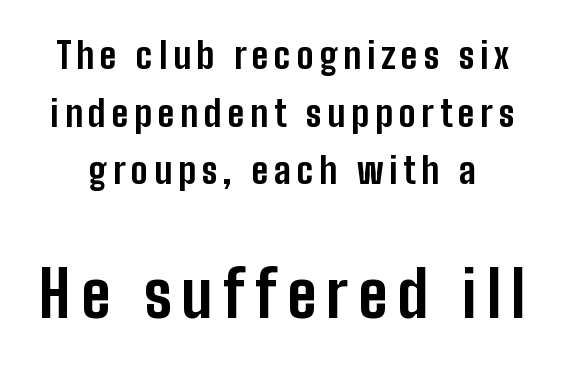
Q: Is the text bold? A: Yes.
Q: Is the text italic (slanted)? A: No, it is upright.
Q: Is the typeface a serif or a sans-serif typeface? A: Sans-serif.
Q: Is the text underlined? A: No.
Q: Is the spacing between lines tight, normal or loose? A: Normal.
Q: Which block of text is set in a larger size, the first (top) or the second (bottom)? A: The second (bottom) one.
Q: Width (condensed, normal, or wide)? A: Condensed.
Q: Stroke contrast? A: Low.
Q: x-height? A: Medium.
Q: Monospaced? A: No.
